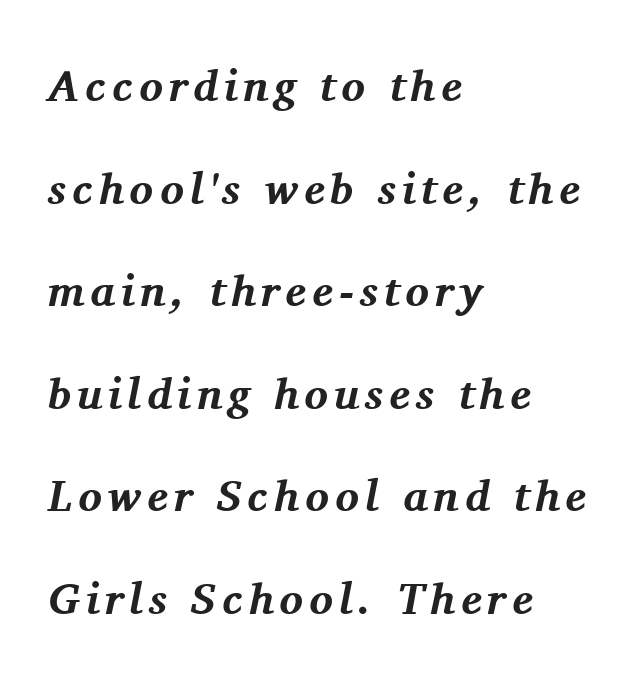
The image shows 44 px bold serif type, italic (leaning right); set left-aligned, loose line spacing (2.33x), not underlined; medium stroke contrast and a medium x-height.
